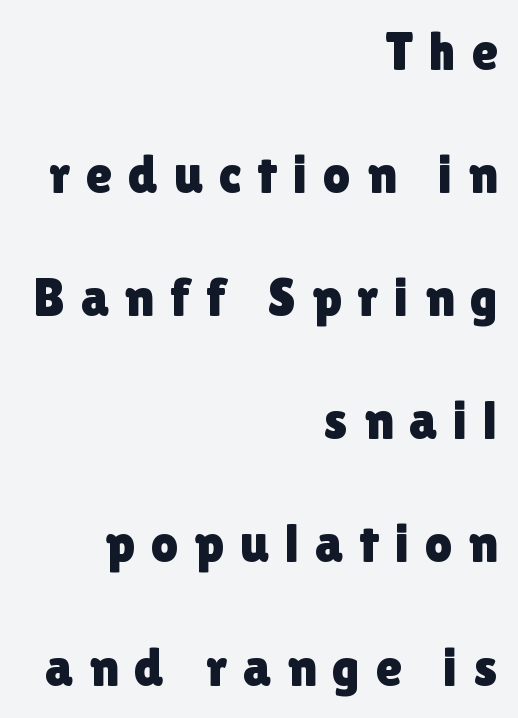
{"serif": "no", "italic": "no", "width": "normal", "stroke_contrast": "low", "x_height": "medium", "monospaced": "no", "underline": "no", "align": "right", "line_spacing": "loose", "line_spacing_ratio": 2.28, "letter_spacing": "wide", "letter_spacing_em": 0.29, "glyph_px": 54}
